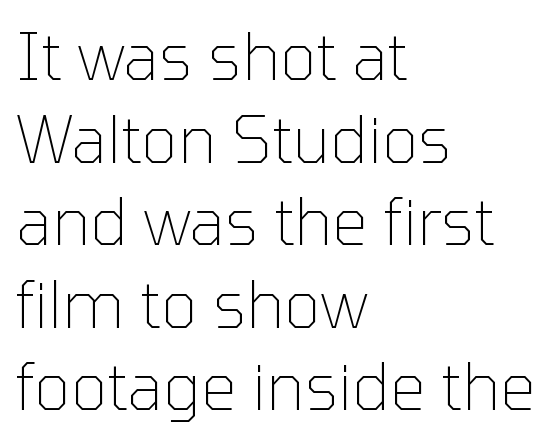
Do the characters align in a grid? No, the font is proportional. Stroke terminals: plain, sans-serif. Words appear dense and cohesive because spacing is normal. Summary of vertical rhythm: regular, with standard interline spacing. The baseline area is clear. These lines are set flush left with a ragged right edge.
